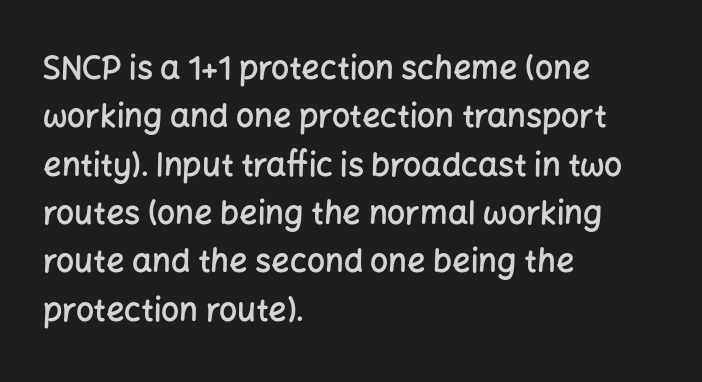
The ragged edge is on the right, which tells us the setting is flush left. Any mark beneath the type? The region is blank. Caption: standard tracking, unaltered. Ordinary non-slanted type is in use. Is this a fixed-width face? No — the glyphs have proportional, varying widths.
